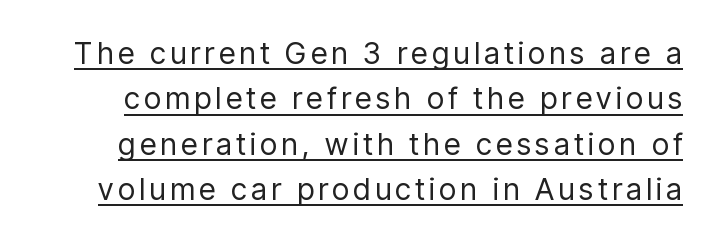
The face looks like a standard text weight, possibly lighter. To sum up the face: it is a sans, with no serifs. Every word sits above its own underline. Each new line begins a customary step beneath the previous one. Proportional: the letters do not fall into vertical columns.
